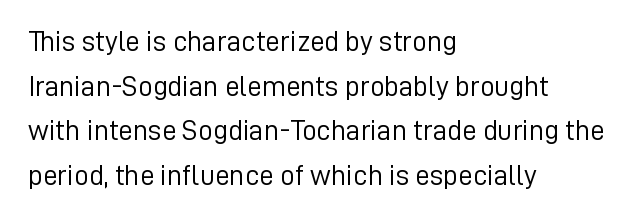
Q: Is the text bold? A: No.
Q: Is the text italic (slanted)? A: No, it is upright.
Q: Is the typeface a serif or a sans-serif typeface? A: Sans-serif.
Q: Is the text underlined? A: No.
Q: How is the paragraph aligned? A: Left-aligned.
Q: Is the spacing between letters normal or unusually wide? A: Normal.
Q: Is the spacing between lines tight, normal or loose? A: Normal.
Q: Width (condensed, normal, or wide)? A: Normal.
Q: Stroke contrast? A: Low.
Q: x-height? A: Medium.
Q: Monospaced? A: No.
